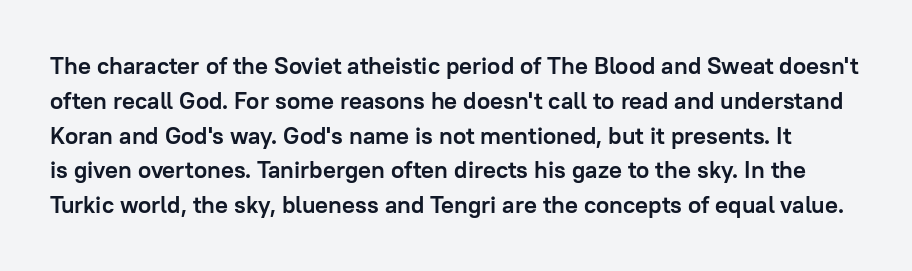
The image shows 24 px bold type, upright; set normal line spacing (1.45x), normal letter spacing, not underlined.
